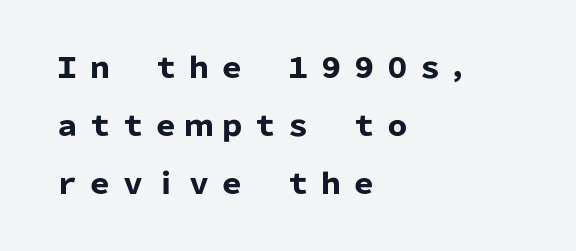
{"serif": "no", "italic": "no", "bold": "yes", "weight": "heavy", "width": "normal", "stroke_contrast": "low", "x_height": "medium", "monospaced": "no", "underline": "no", "align": "left", "line_spacing": "loose", "line_spacing_ratio": 2.07, "glyph_px": 28}
